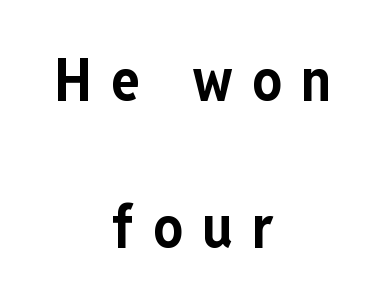
{"serif": "no", "italic": "no", "bold": "yes", "weight": "bold", "width": "condensed", "stroke_contrast": "low", "x_height": "medium", "monospaced": "no", "underline": "no", "align": "center", "line_spacing": "loose", "line_spacing_ratio": 2.5, "letter_spacing": "wide", "letter_spacing_em": 0.32, "glyph_px": 59}
